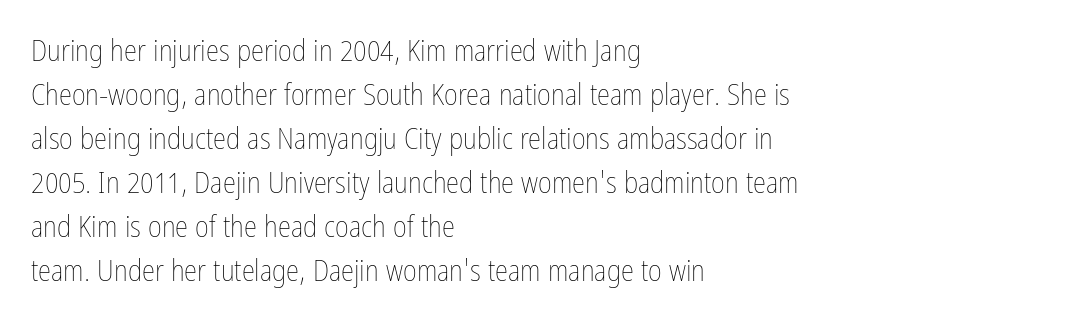
Q: Is the text bold? A: No.
Q: Is the text italic (slanted)? A: No, it is upright.
Q: Is the text underlined? A: No.
Q: How is the paragraph aligned? A: Left-aligned.
Q: Is the spacing between letters normal or unusually wide? A: Normal.
Q: Is the spacing between lines tight, normal or loose? A: Normal.
Q: Width (condensed, normal, or wide)? A: Condensed.
Q: Stroke contrast? A: Low.
Q: x-height? A: Medium.
Q: Monospaced? A: No.
